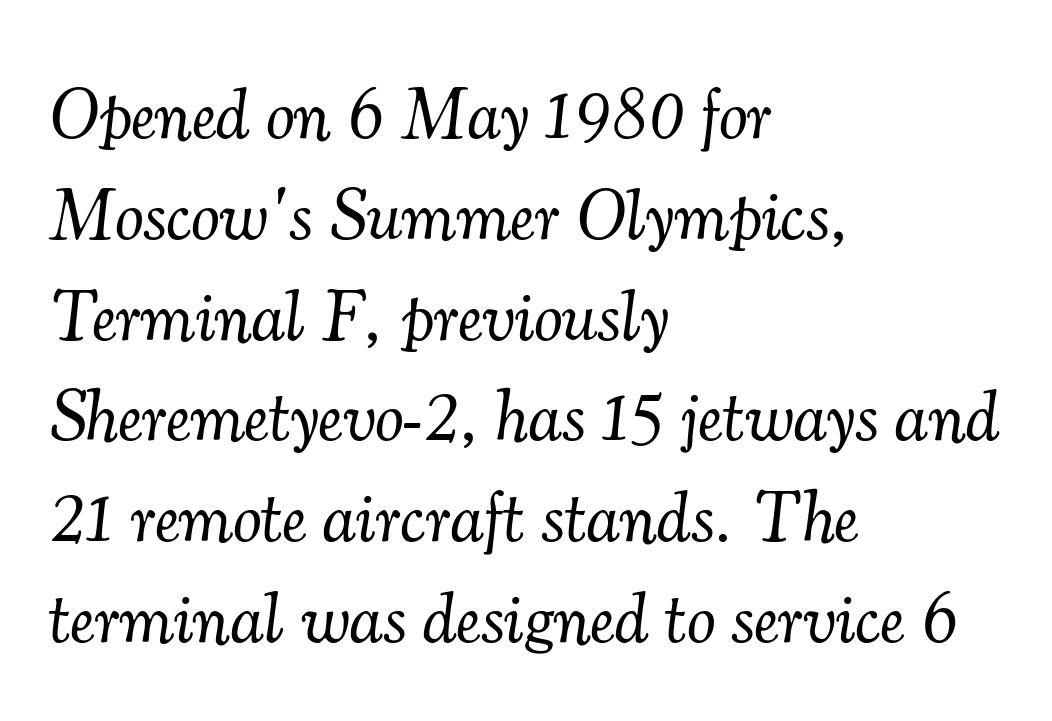
{"serif": "yes", "italic": "yes", "lean": "right", "slant_degrees": 7, "bold": "no", "weight": "light", "width": "normal", "stroke_contrast": "medium", "x_height": "small", "monospaced": "no", "underline": "no", "align": "left", "line_spacing": "normal", "line_spacing_ratio": 1.4, "letter_spacing": "normal", "letter_spacing_em": 0.0, "glyph_px": 72}
